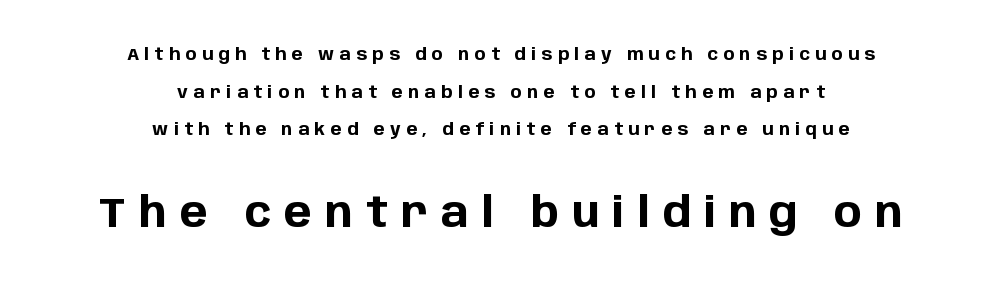
Character widths vary here, with narrow letters taking less room than wide ones. Glance below the letters and you will spot only blank space. Top chunk: small. Bottom chunk: large. Do the letters lean? They stand straight. The characters look thick and weighty, a clear bold. Short note: letters widely spaced.
